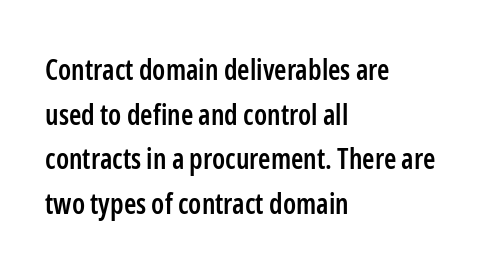
{"serif": "no", "italic": "no", "bold": "semi", "weight": "semibold", "width": "condensed", "stroke_contrast": "low", "x_height": "medium", "monospaced": "no", "underline": "no", "align": "left", "line_spacing": "normal", "line_spacing_ratio": 1.59, "letter_spacing": "normal", "letter_spacing_em": 0.0, "glyph_px": 28}
